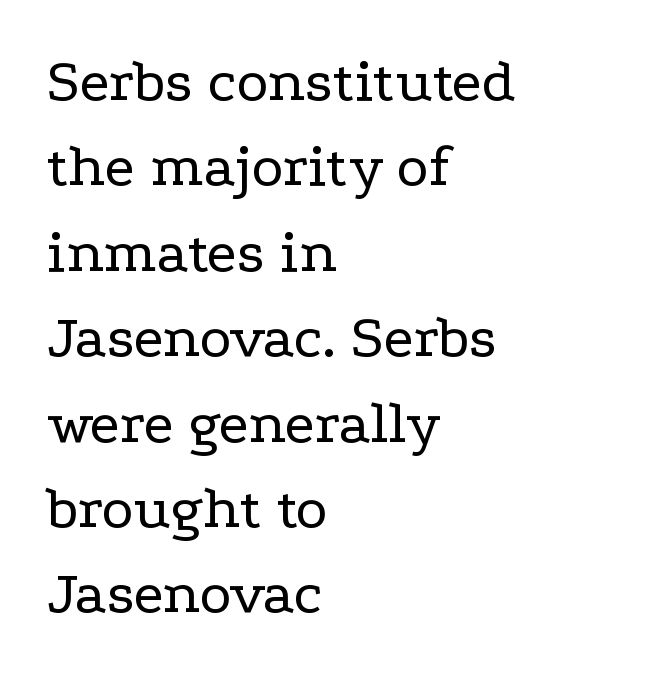
Unlike a clean sans, this face finishes its strokes with serifs. Do the characters align in a grid? No, the font is proportional. Reading down the column, the eye jumps a familiar distance to each next line. No italicization has been applied; the sample stays upright. How are the letters spaced? Ordinarily, with no added tracking. Ink coverage per letter is moderate at most.
